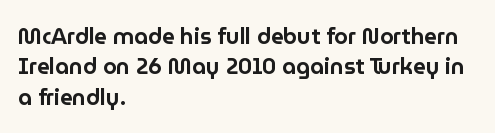
The image shows 22 px text type, upright; set left-aligned, normal line spacing (1.38x), normal letter spacing, not underlined.
